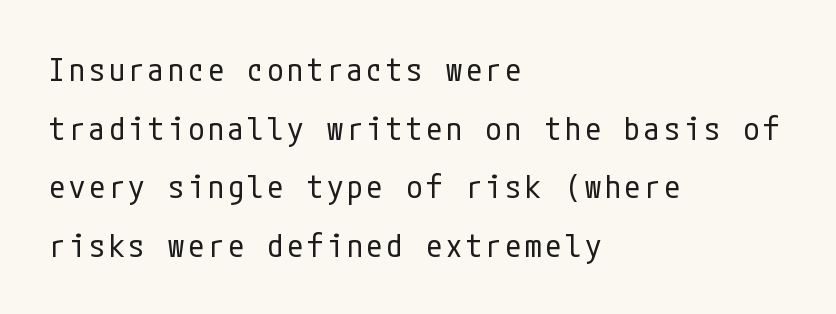
Q: Is the text bold? A: No.
Q: Is the text italic (slanted)? A: No, it is upright.
Q: Is the typeface a serif or a sans-serif typeface? A: Sans-serif.
Q: Is the text underlined? A: No.
Q: How is the paragraph aligned? A: Left-aligned.
Q: Width (condensed, normal, or wide)? A: Condensed.
Q: Stroke contrast? A: Low.
Q: x-height? A: Medium.
